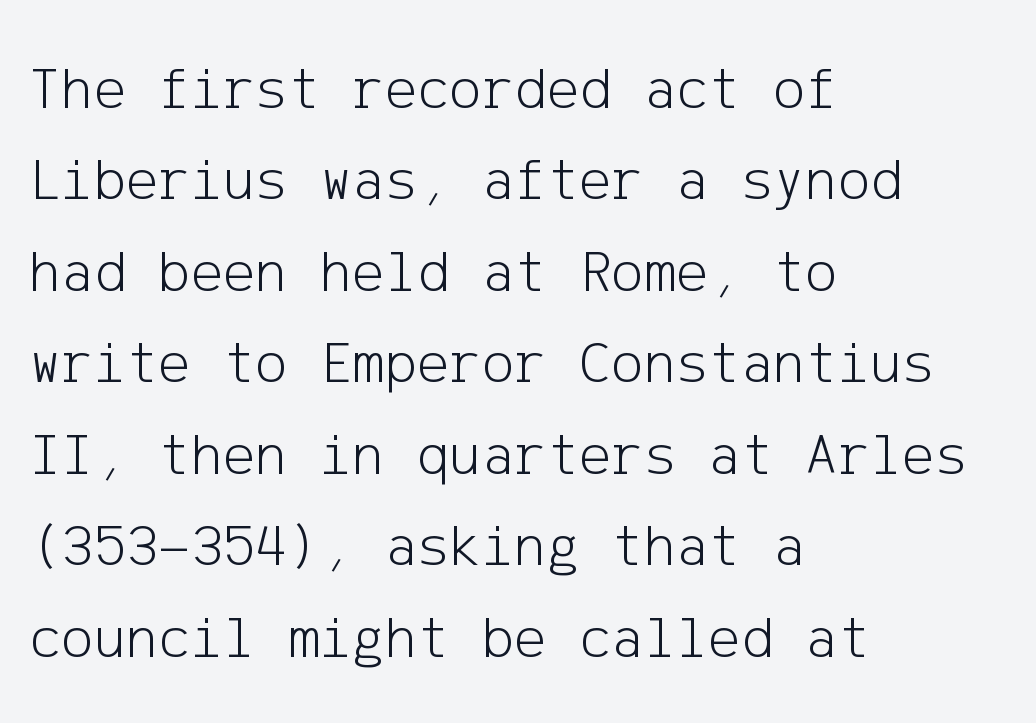
{"serif": "no", "italic": "no", "bold": "no", "weight": "light", "width": "normal", "stroke_contrast": "low", "x_height": "medium", "underline": "no", "align": "left", "line_spacing": "normal", "line_spacing_ratio": 1.5, "letter_spacing": "normal", "letter_spacing_em": 0.0, "glyph_px": 61}
